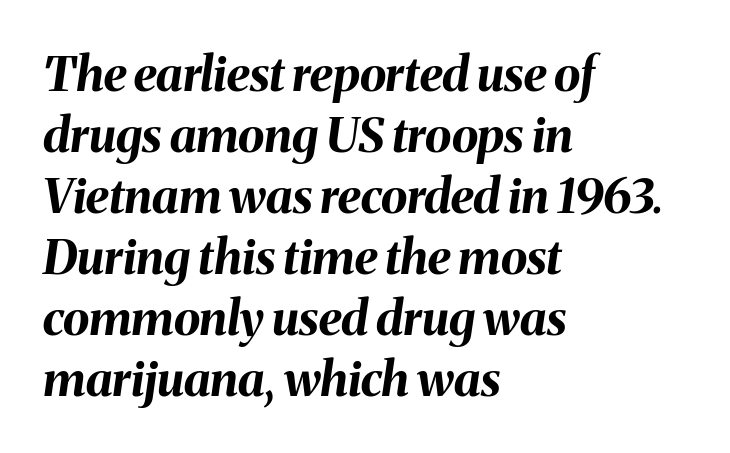
Q: Is the text bold? A: Yes.
Q: Is the text italic (slanted)? A: Yes, it leans right by about 8 degrees.
Q: Is the text underlined? A: No.
Q: How is the paragraph aligned? A: Left-aligned.
Q: Is the spacing between letters normal or unusually wide? A: Normal.
Q: Is the spacing between lines tight, normal or loose? A: Normal.
Q: Width (condensed, normal, or wide)? A: Normal.
Q: Stroke contrast? A: Medium.
Q: x-height? A: Medium.
Q: Monospaced? A: No.
